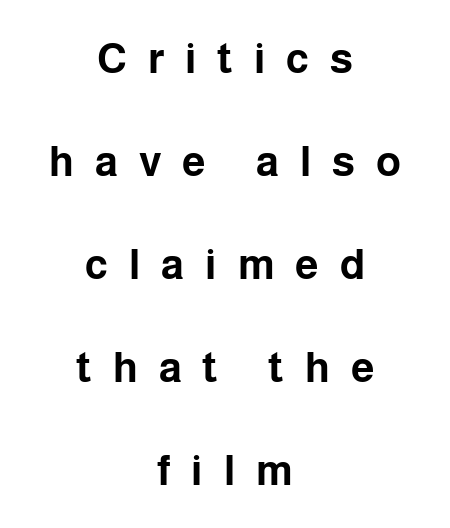
Q: Is the text bold? A: Yes.
Q: Is the text italic (slanted)? A: No, it is upright.
Q: Is the typeface a serif or a sans-serif typeface? A: Sans-serif.
Q: Is the text underlined? A: No.
Q: How is the paragraph aligned? A: Centered.
Q: Is the spacing between letters normal or unusually wide? A: Unusually wide.
Q: Is the spacing between lines tight, normal or loose? A: Loose.
Q: Width (condensed, normal, or wide)? A: Normal.
Q: Stroke contrast? A: Low.
Q: x-height? A: Medium.
Q: Monospaced? A: No.
